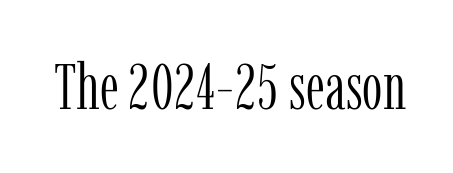
{"serif": "yes", "italic": "no", "bold": "no", "weight": "light", "width": "condensed", "stroke_contrast": "low", "x_height": "medium", "monospaced": "no", "underline": "no", "letter_spacing": "normal", "letter_spacing_em": 0.0, "glyph_px": 65}
